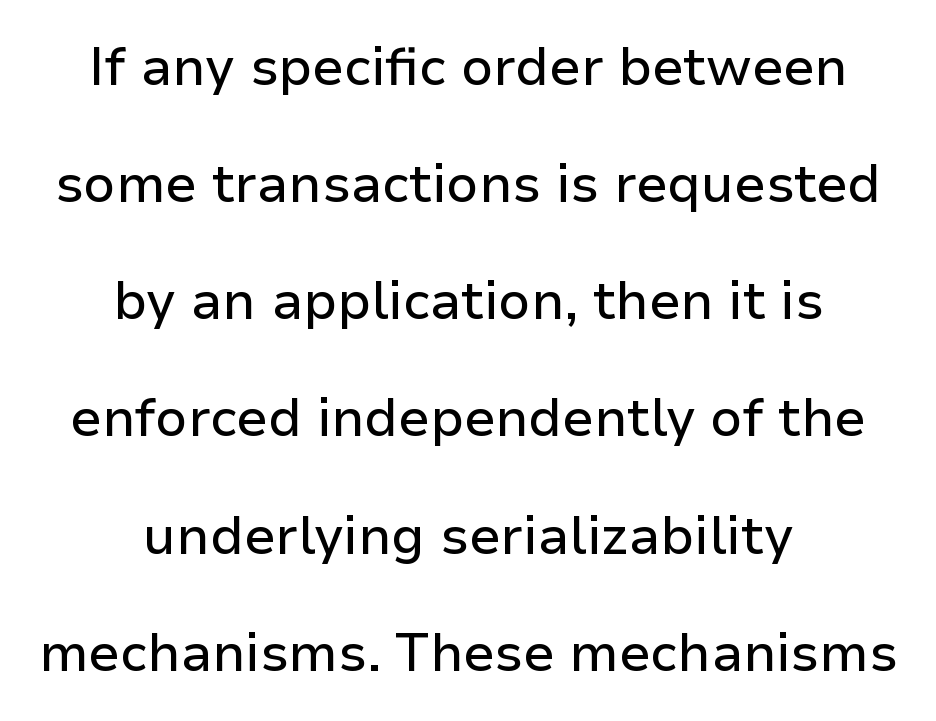
{"serif": "no", "italic": "no", "width": "normal", "stroke_contrast": "low", "x_height": "medium", "monospaced": "no", "underline": "no", "align": "center", "line_spacing": "loose", "line_spacing_ratio": 2.21, "letter_spacing": "normal", "letter_spacing_em": 0.0, "glyph_px": 53}
